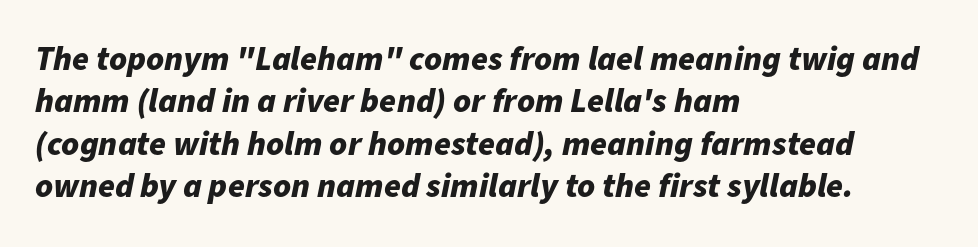
Rule under the text: the space is simply empty. The strokes are fattened all the way to bold. Characters follow at the spacing the type designer built in. The setting favours the left margin, as ordinary paragraphs usually do. Horizontal bands of white between lines are of average thickness.
